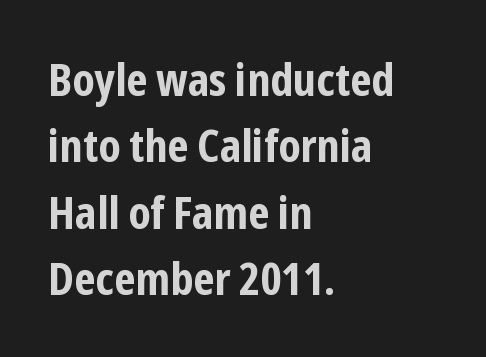
Q: Is the text bold? A: Yes.
Q: Is the text italic (slanted)? A: No, it is upright.
Q: Is the typeface a serif or a sans-serif typeface? A: Sans-serif.
Q: Is the text underlined? A: No.
Q: How is the paragraph aligned? A: Left-aligned.
Q: Is the spacing between letters normal or unusually wide? A: Normal.
Q: Is the spacing between lines tight, normal or loose? A: Normal.
Q: Width (condensed, normal, or wide)? A: Condensed.
Q: Stroke contrast? A: Low.
Q: x-height? A: Medium.
Q: Monospaced? A: No.
